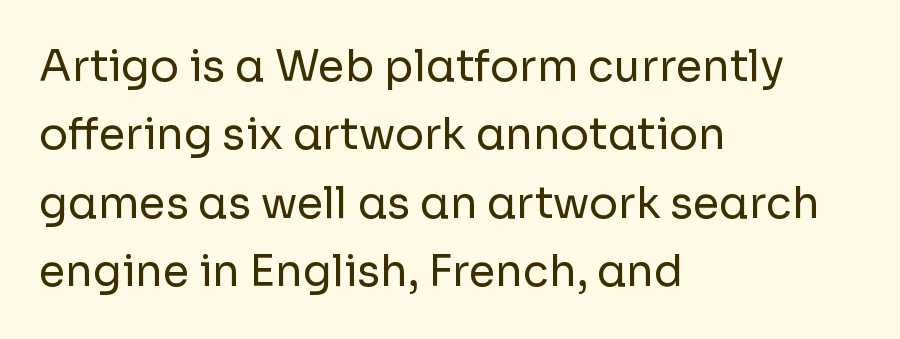
Q: Is the text bold? A: No.
Q: Is the text italic (slanted)? A: No, it is upright.
Q: Is the typeface a serif or a sans-serif typeface? A: Sans-serif.
Q: Is the text underlined? A: No.
Q: How is the paragraph aligned? A: Left-aligned.
Q: Is the spacing between letters normal or unusually wide? A: Normal.
Q: Is the spacing between lines tight, normal or loose? A: Normal.
Q: Width (condensed, normal, or wide)? A: Normal.
Q: Stroke contrast? A: Low.
Q: x-height? A: Medium.
Q: Monospaced? A: No.
